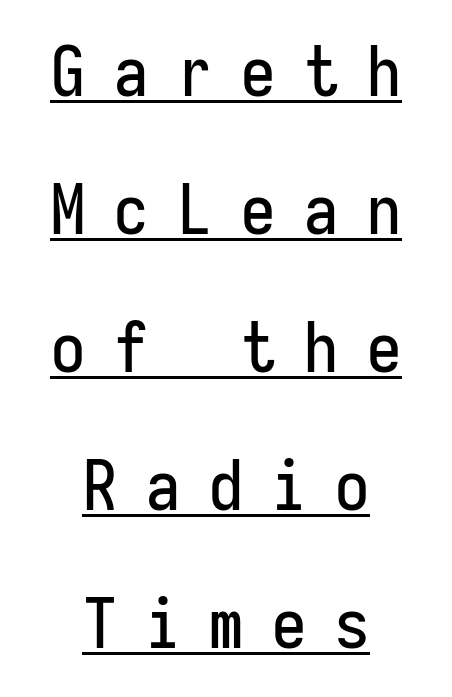
{"serif": "no", "italic": "no", "width": "condensed", "stroke_contrast": "low", "x_height": "medium", "monospaced": "yes", "underline": "yes", "align": "center", "line_spacing": "loose", "line_spacing_ratio": 2.03, "letter_spacing": "wide", "letter_spacing_em": 0.43, "glyph_px": 68}
